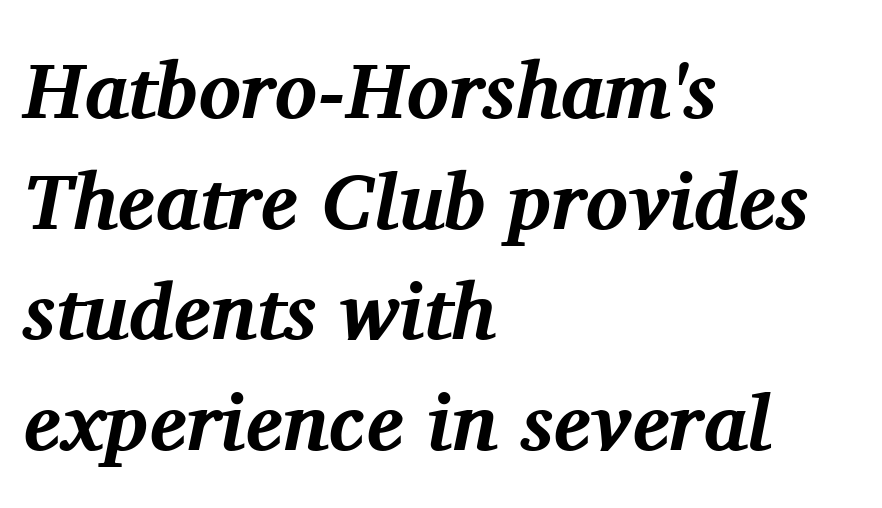
{"serif": "yes", "italic": "yes", "lean": "right", "slant_degrees": 11, "bold": "yes", "weight": "bold", "width": "normal", "stroke_contrast": "medium", "x_height": "medium", "monospaced": "no", "underline": "no", "align": "left", "line_spacing": "normal", "line_spacing_ratio": 1.4, "letter_spacing": "normal", "letter_spacing_em": 0.0, "glyph_px": 79}
